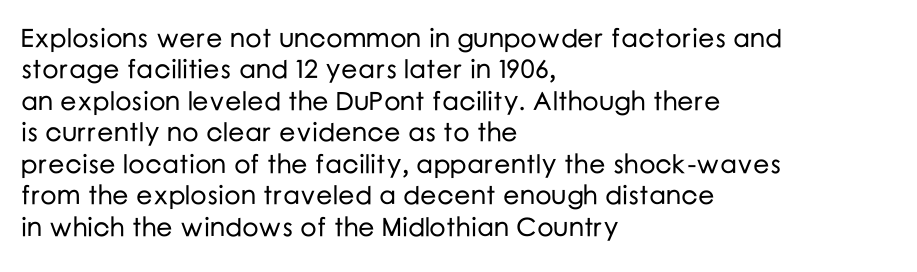
The image shows 26 px text type, upright; set left-aligned, line spacing 1.21x, normal letter spacing, not underlined.
